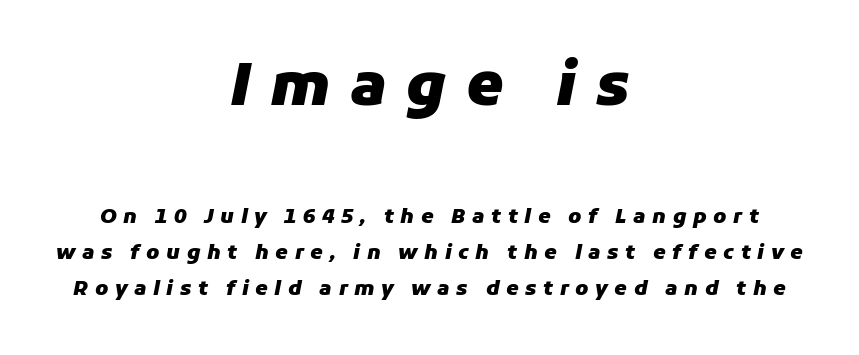
{"italic": "yes", "lean": "right", "slant_degrees": 11, "bold": "yes", "weight": "heavy", "width": "normal", "stroke_contrast": "low", "x_height": "medium", "monospaced": "no", "underline": "no", "align": "center", "line_spacing_ratio": 1.81, "letter_spacing": "wide", "letter_spacing_em": 0.33, "larger_block": "first", "size_ratio": 2.95, "glyph_px": 59}
